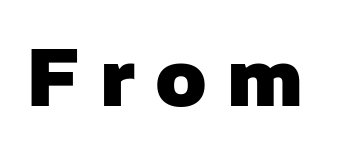
{"serif": "no", "italic": "no", "bold": "yes", "weight": "heavy", "width": "normal", "stroke_contrast": "low", "x_height": "medium", "monospaced": "no", "underline": "no", "letter_spacing": "wide", "letter_spacing_em": 0.27, "glyph_px": 76}
